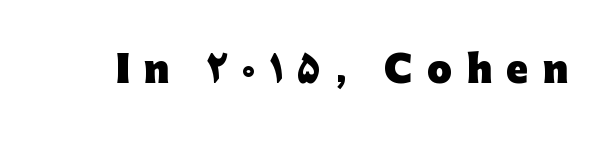
Q: Is the text bold? A: Yes.
Q: Is the text italic (slanted)? A: No, it is upright.
Q: Is the typeface a serif or a sans-serif typeface? A: Sans-serif.
Q: Is the text underlined? A: No.
Q: Is the spacing between letters normal or unusually wide? A: Unusually wide.
Q: Width (condensed, normal, or wide)? A: Normal.
Q: Stroke contrast? A: Low.
Q: x-height? A: Medium.
Q: Monospaced? A: No.
